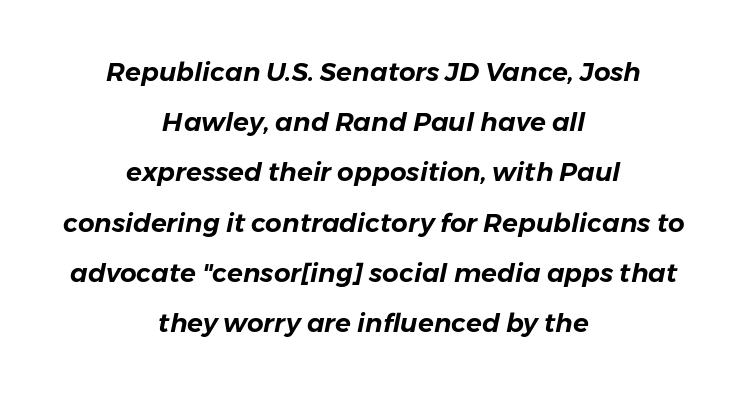
Summary of vertical rhythm: relaxed, with wide interline spacing. Underlining? Definitely not there. Look at the tracking — it's just the regular setting, nothing added. Where is the straight margin? There isn't one; the lines are centered. The whole block is typeset with a tilt.
